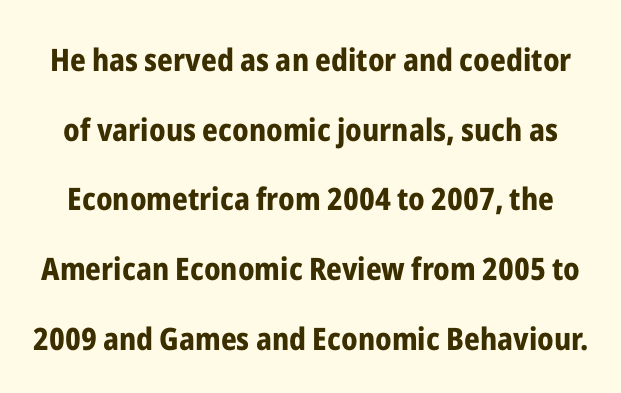
Q: Is the text bold? A: Yes.
Q: Is the text italic (slanted)? A: No, it is upright.
Q: Is the typeface a serif or a sans-serif typeface? A: Sans-serif.
Q: Is the text underlined? A: No.
Q: Is the spacing between letters normal or unusually wide? A: Normal.
Q: Is the spacing between lines tight, normal or loose? A: Loose.
Q: Width (condensed, normal, or wide)? A: Condensed.
Q: Stroke contrast? A: Low.
Q: x-height? A: Medium.
Q: Monospaced? A: No.
